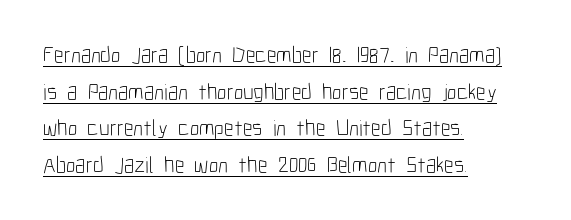
Regarding leading, the lines here are spaced in the standard way. Observe the ordinary spacing: letters are neighbours, not strangers. Weight: regular or lighter. The specimen includes a rule beneath the text block's lines. These lines were composed using upright roman letters.
